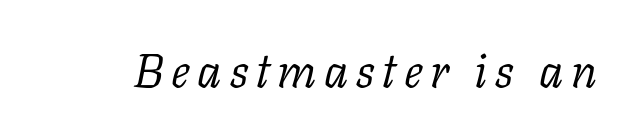
The image shows 48 px light serif type, italic (leaning right); set not underlined; low stroke contrast and a medium x-height.
